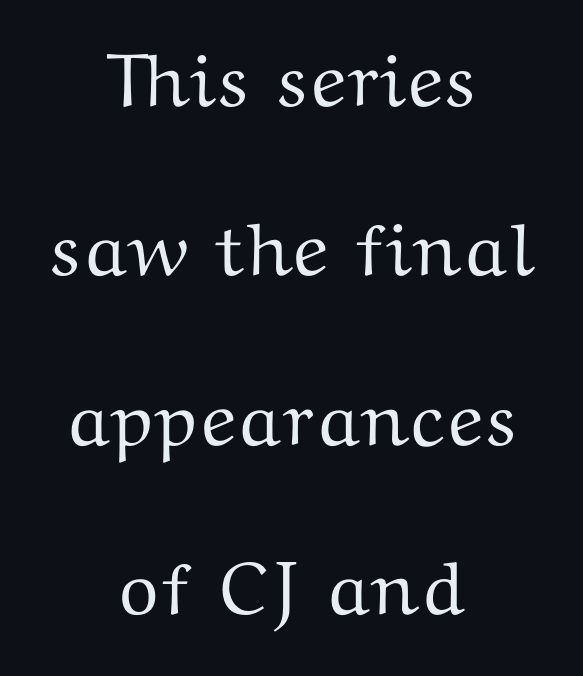
{"serif": "yes", "italic": "no", "width": "wide", "stroke_contrast": "medium", "x_height": "medium", "monospaced": "no", "underline": "no", "align": "center", "line_spacing": "loose", "line_spacing_ratio": 2.26, "letter_spacing": "normal", "letter_spacing_em": 0.0, "glyph_px": 75}
